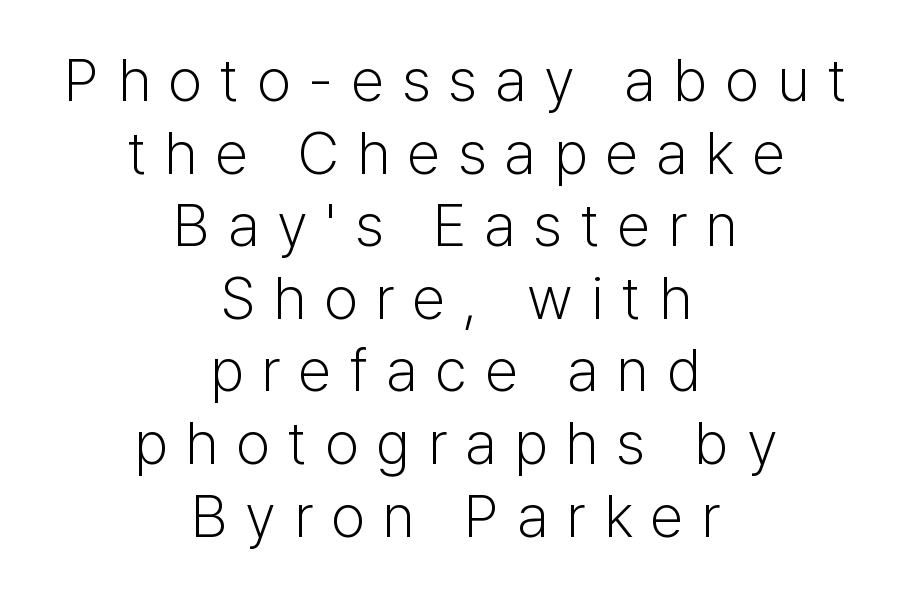
{"serif": "no", "italic": "no", "bold": "no", "weight": "light", "width": "normal", "stroke_contrast": "low", "x_height": "medium", "monospaced": "no", "underline": "no", "align": "center", "line_spacing_ratio": 1.21, "letter_spacing": "wide", "letter_spacing_em": 0.3, "glyph_px": 60}
